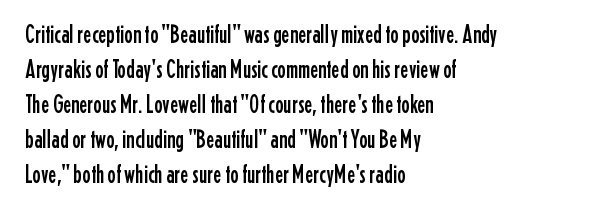
{"italic": "no", "underline": "no", "align": "left", "line_spacing": "normal", "line_spacing_ratio": 1.4, "letter_spacing": "normal", "letter_spacing_em": 0.0, "glyph_px": 25}
